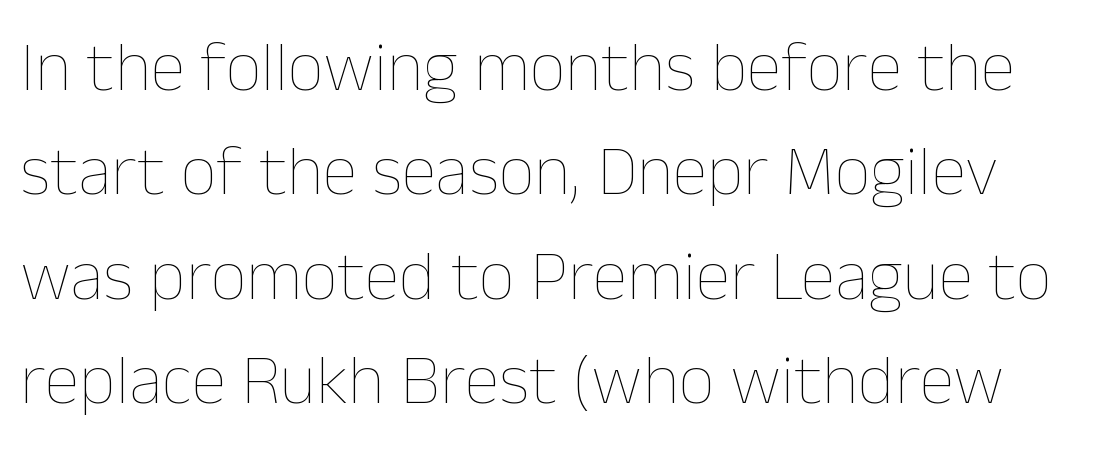
Q: Is the text bold? A: No.
Q: Is the text italic (slanted)? A: No, it is upright.
Q: Is the text underlined? A: No.
Q: Is the spacing between letters normal or unusually wide? A: Normal.
Q: Is the spacing between lines tight, normal or loose? A: Normal.
Q: Width (condensed, normal, or wide)? A: Normal.
Q: Stroke contrast? A: Low.
Q: x-height? A: Medium.
Q: Monospaced? A: No.
